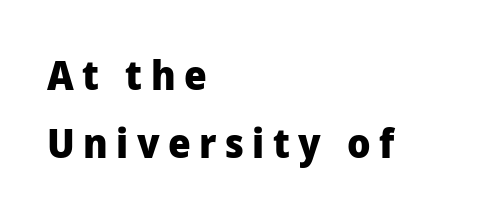
{"serif": "no", "italic": "no", "bold": "yes", "weight": "heavy", "width": "normal", "stroke_contrast": "low", "x_height": "medium", "monospaced": "no", "underline": "no", "align": "left", "line_spacing_ratio": 1.71, "letter_spacing": "wide", "letter_spacing_em": 0.21, "glyph_px": 40}
